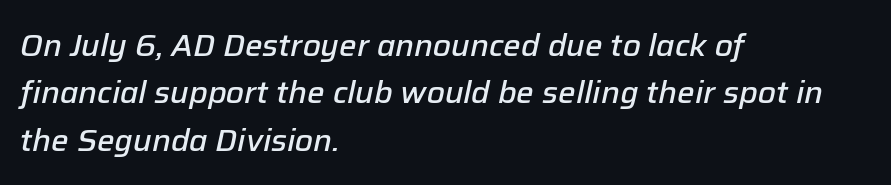
Q: Is the text bold? A: Semi-bold.
Q: Is the text italic (slanted)? A: Yes, it leans right by about 12 degrees.
Q: Is the text underlined? A: No.
Q: How is the paragraph aligned? A: Left-aligned.
Q: Is the spacing between letters normal or unusually wide? A: Normal.
Q: Is the spacing between lines tight, normal or loose? A: Normal.
Q: Width (condensed, normal, or wide)? A: Normal.
Q: Stroke contrast? A: Low.
Q: x-height? A: Medium.
Q: Monospaced? A: No.
